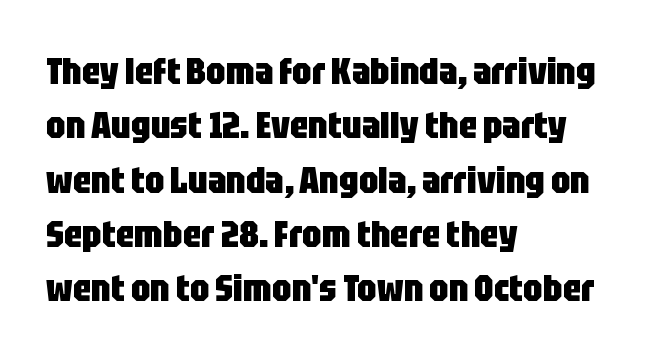
Q: Is the text bold? A: Yes.
Q: Is the text italic (slanted)? A: No, it is upright.
Q: Is the typeface a serif or a sans-serif typeface? A: Sans-serif.
Q: Is the text underlined? A: No.
Q: How is the paragraph aligned? A: Left-aligned.
Q: Is the spacing between letters normal or unusually wide? A: Normal.
Q: Is the spacing between lines tight, normal or loose? A: Normal.
Q: Width (condensed, normal, or wide)? A: Condensed.
Q: Stroke contrast? A: Low.
Q: x-height? A: Large.
Q: Monospaced? A: No.
